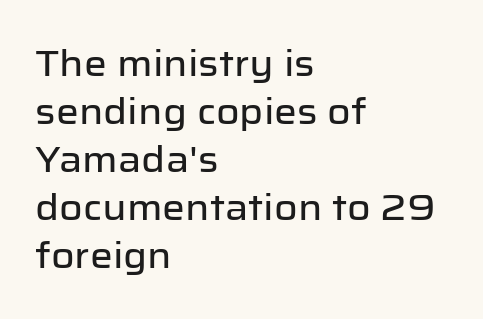
{"serif": "no", "italic": "no", "width": "normal", "stroke_contrast": "low", "x_height": "medium", "monospaced": "no", "underline": "no", "align": "left", "line_spacing": "normal", "line_spacing_ratio": 1.33, "letter_spacing": "normal", "letter_spacing_em": 0.0, "glyph_px": 36}
